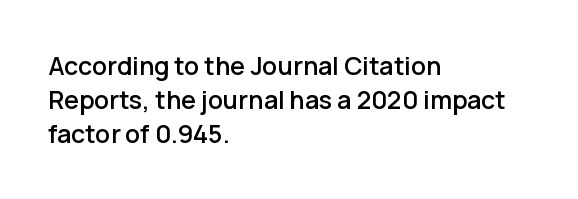
Q: Is the text italic (slanted)? A: No, it is upright.
Q: Is the text underlined? A: No.
Q: How is the paragraph aligned? A: Left-aligned.
Q: Is the spacing between letters normal or unusually wide? A: Normal.
Q: Is the spacing between lines tight, normal or loose? A: Normal.
